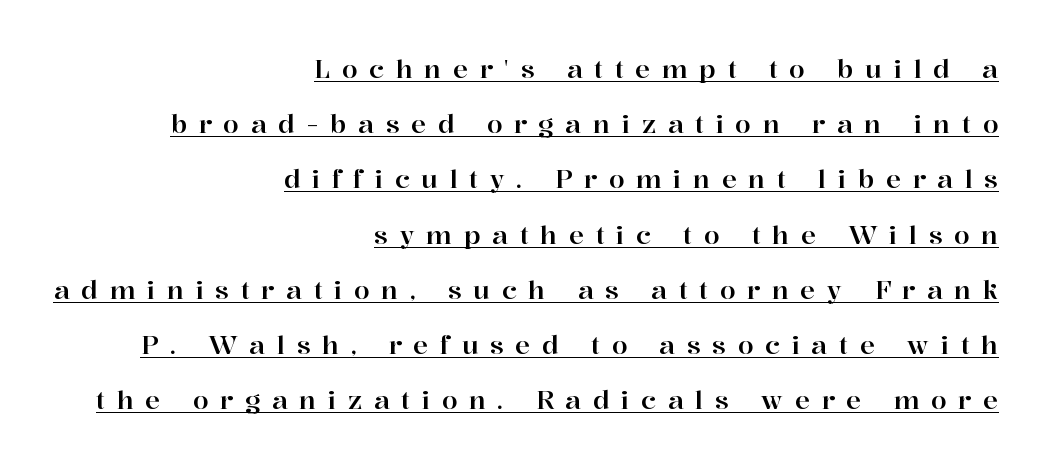
Does the copy run flush right? Yes — the right margin is perfectly even. Posture: straight, roman, zero tilt. Observe the wide spacing: letters keep a clear distance from each other. You could fit nearly another row in the gap between these rows. Emphasis is given by a line drawn under the lettering.
